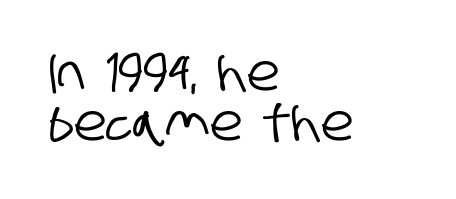
The image shows 50 px condensed sans-serif type; set left-aligned, tight line spacing (1.01x), normal letter spacing, not underlined; low stroke contrast and a large x-height.
